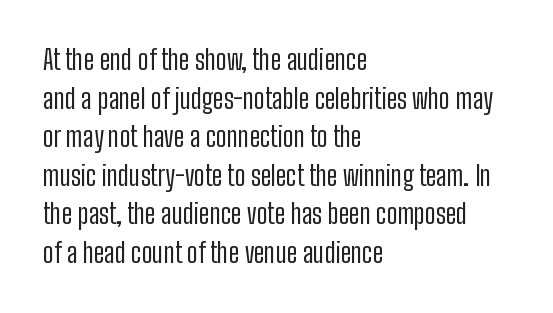
{"italic": "no", "bold": "no", "underline": "no", "align": "left", "line_spacing": "normal", "line_spacing_ratio": 1.43, "letter_spacing": "normal", "letter_spacing_em": 0.0, "glyph_px": 27}
